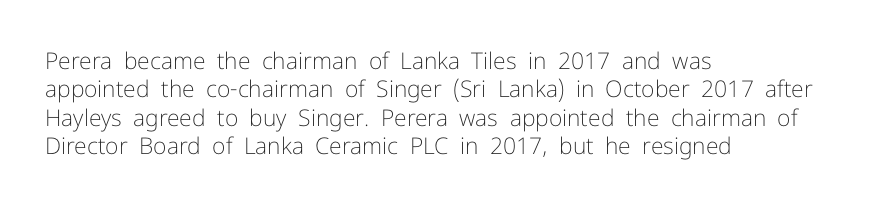
The image shows 23 px text type, upright; set left-aligned, line spacing 1.23x, normal letter spacing, not underlined.
